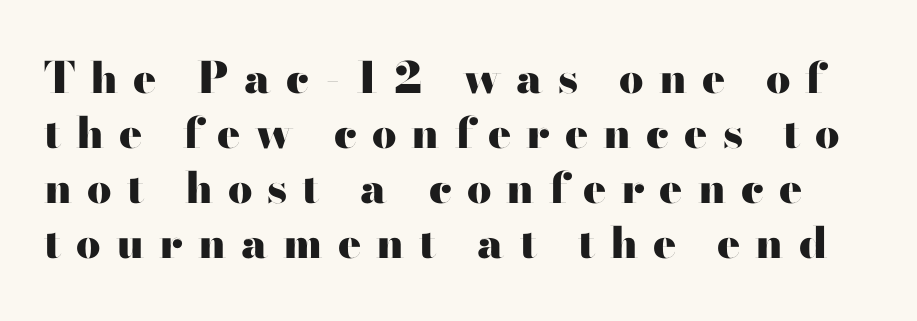
Q: Is the text bold? A: Yes.
Q: Is the text italic (slanted)? A: No, it is upright.
Q: Is the typeface a serif or a sans-serif typeface? A: Sans-serif.
Q: Is the text underlined? A: No.
Q: Is the spacing between letters normal or unusually wide? A: Unusually wide.
Q: Is the spacing between lines tight, normal or loose? A: Normal.
Q: Width (condensed, normal, or wide)? A: Wide.
Q: Stroke contrast? A: High.
Q: x-height? A: Small.
Q: Monospaced? A: No.
